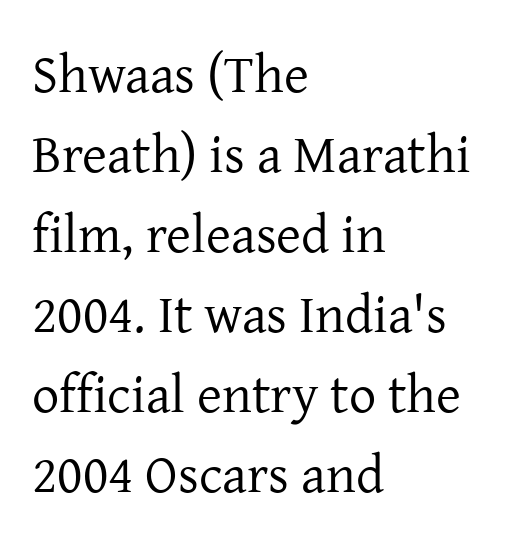
Q: Is the text bold? A: No.
Q: Is the text italic (slanted)? A: No, it is upright.
Q: Is the typeface a serif or a sans-serif typeface? A: Serif.
Q: Is the text underlined? A: No.
Q: How is the paragraph aligned? A: Left-aligned.
Q: Is the spacing between letters normal or unusually wide? A: Normal.
Q: Is the spacing between lines tight, normal or loose? A: Normal.
Q: Width (condensed, normal, or wide)? A: Normal.
Q: Stroke contrast? A: Low.
Q: x-height? A: Medium.
Q: Monospaced? A: No.
